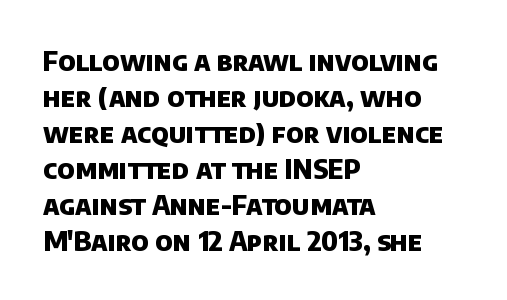
The image shows 27 px bold type; set left-aligned, normal line spacing (1.33x), normal letter spacing, not underlined.
